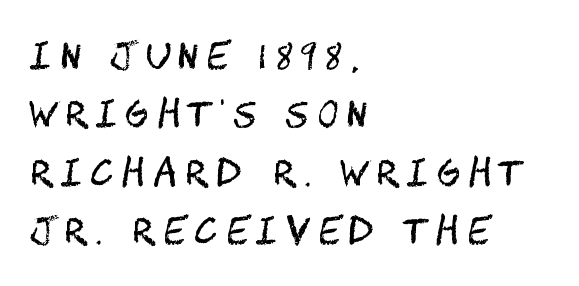
The image shows 35 px regular-weight, condensed sans-serif type, upright; set left-aligned, normal line spacing (1.67x), unusually wide letter spacing (+0.25 em), not underlined; medium stroke contrast and a large x-height.
